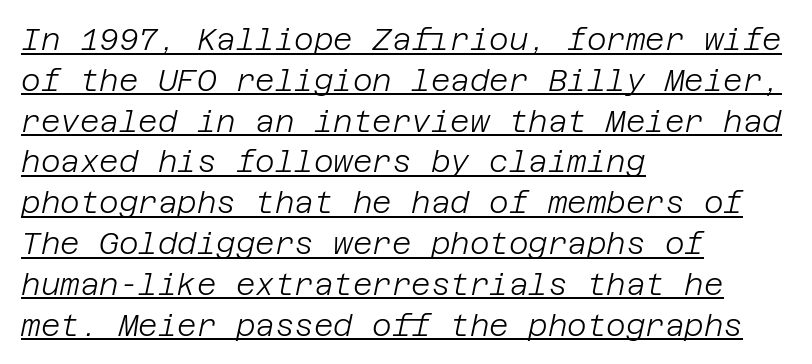
Q: Is the text bold? A: No.
Q: Is the text italic (slanted)? A: Yes, it leans right by about 12 degrees.
Q: Is the text underlined? A: Yes.
Q: How is the paragraph aligned? A: Left-aligned.
Q: Is the spacing between letters normal or unusually wide? A: Normal.
Q: Is the spacing between lines tight, normal or loose? A: Normal.
Q: Width (condensed, normal, or wide)? A: Normal.
Q: Stroke contrast? A: Low.
Q: x-height? A: Large.
